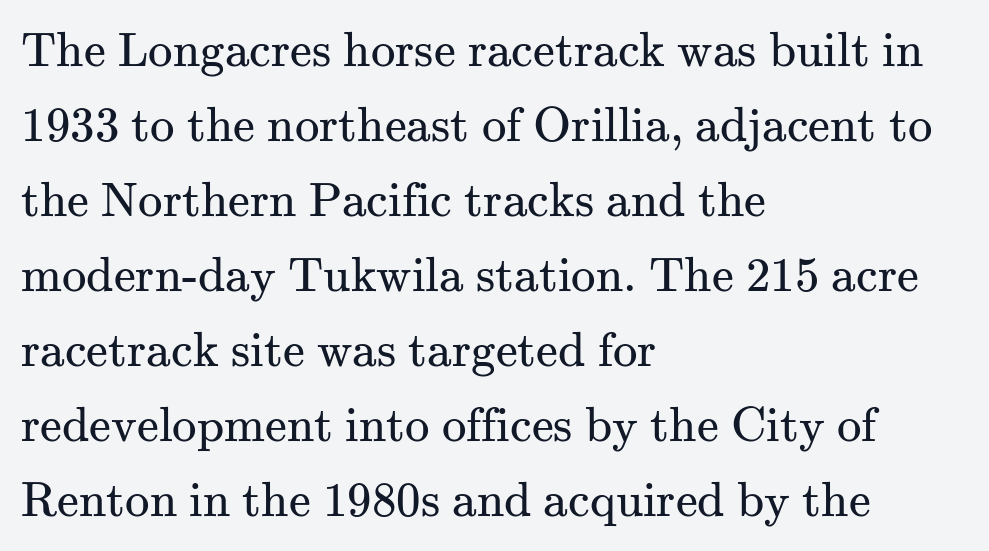
{"serif": "yes", "italic": "no", "bold": "no", "weight": "regular", "width": "normal", "stroke_contrast": "medium", "x_height": "small", "monospaced": "no", "underline": "no", "align": "left", "line_spacing": "normal", "line_spacing_ratio": 1.53, "letter_spacing": "normal", "letter_spacing_em": 0.0, "glyph_px": 49}
